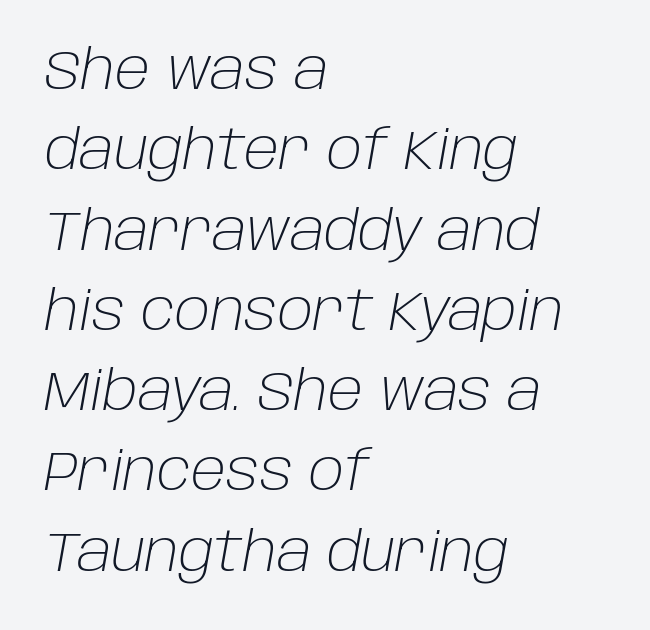
Q: Is the text bold? A: No.
Q: Is the text italic (slanted)? A: Yes, it leans right by about 10 degrees.
Q: Is the text underlined? A: No.
Q: How is the paragraph aligned? A: Left-aligned.
Q: Is the spacing between letters normal or unusually wide? A: Normal.
Q: Is the spacing between lines tight, normal or loose? A: Normal.
Q: Width (condensed, normal, or wide)? A: Normal.
Q: Stroke contrast? A: Low.
Q: x-height? A: Large.
Q: Monospaced? A: No.
